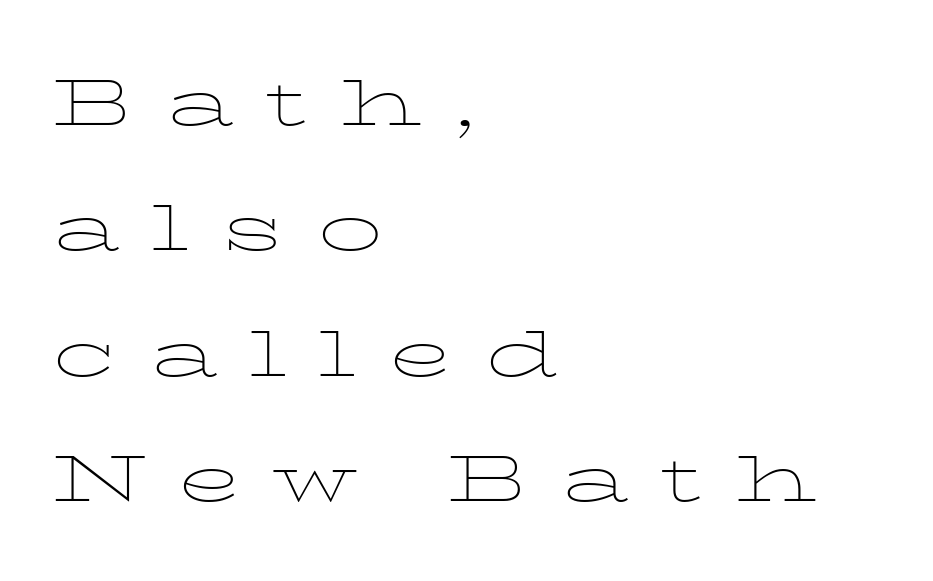
The image shows 65 px thin, wide serif type, upright; set left-aligned, loose line spacing (1.93x), unusually wide letter spacing (+0.48 em), not underlined; low stroke contrast and a medium x-height.
